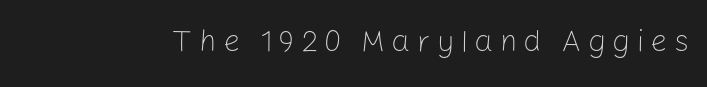
The image shows 30 px light sans-serif type, upright; set unusually wide letter spacing (+0.21 em), not underlined; low stroke contrast and a medium x-height.
